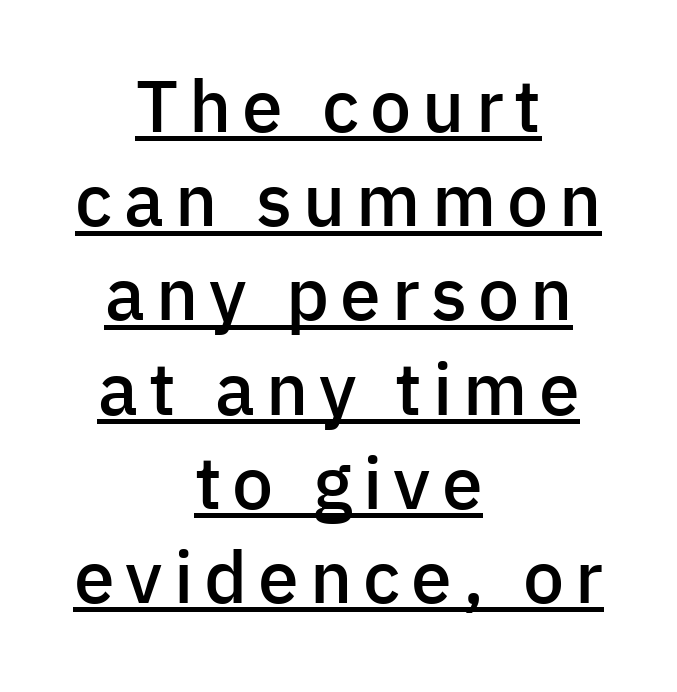
Normally led — the rows are evenly, conventionally spaced. Do the letters lean? They stand straight. Semibold letterforms, between regular and bold. One-word summary of the alignment: center. Beneath each row of characters lies a ruled line.
